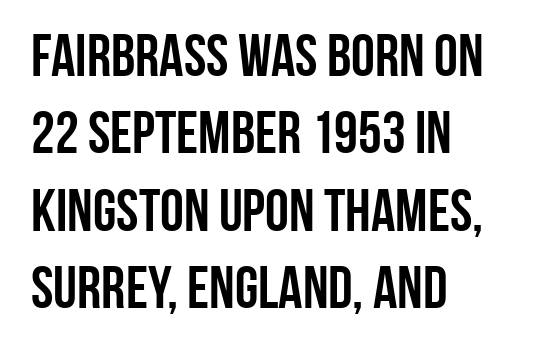
The image shows 60 px semibold, condensed sans-serif type, upright; set left-aligned, normal line spacing (1.29x), normal letter spacing, not underlined; low stroke contrast and a large x-height.
